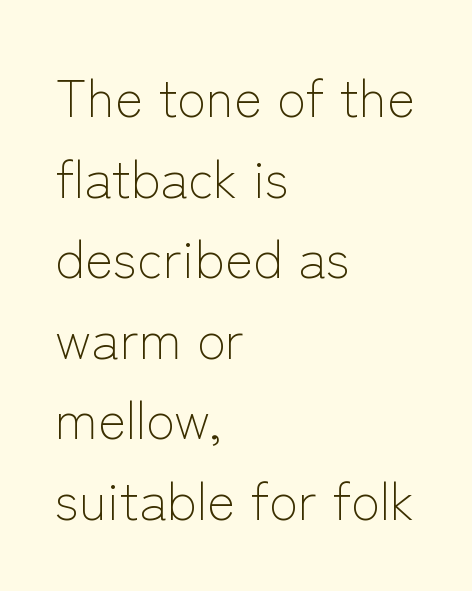
The image shows 53 px light sans-serif type, upright; set left-aligned, normal line spacing (1.52x), normal letter spacing, not underlined; low stroke contrast and a medium x-height.
